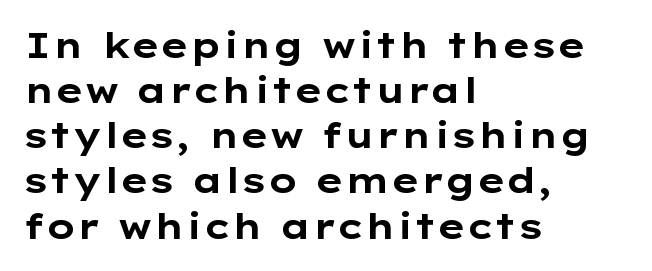
This rendering leaves character spacing at its baseline value. Do the characters align in a grid? No, the font is proportional. The space between consecutive lines is moderate. The glyphs have the mass of a bold cut. The specimen reads as upright at a glance.
